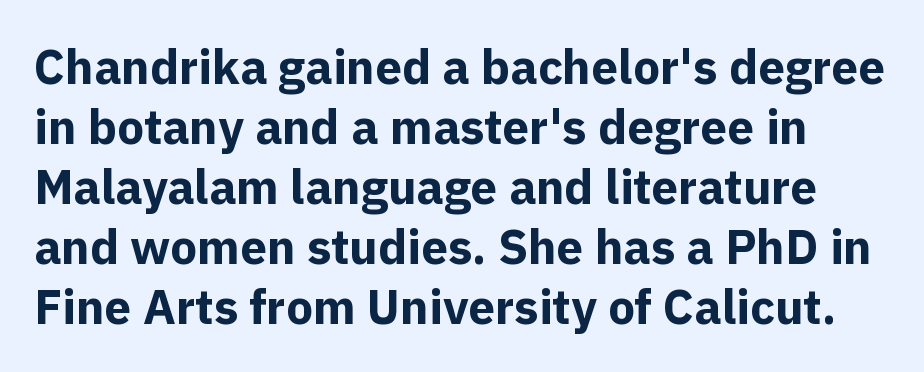
{"serif": "no", "italic": "no", "bold": "yes", "weight": "bold", "width": "normal", "x_height": "medium", "monospaced": "no", "underline": "no", "line_spacing": "normal", "line_spacing_ratio": 1.25, "letter_spacing": "normal", "letter_spacing_em": 0.0, "glyph_px": 48}
